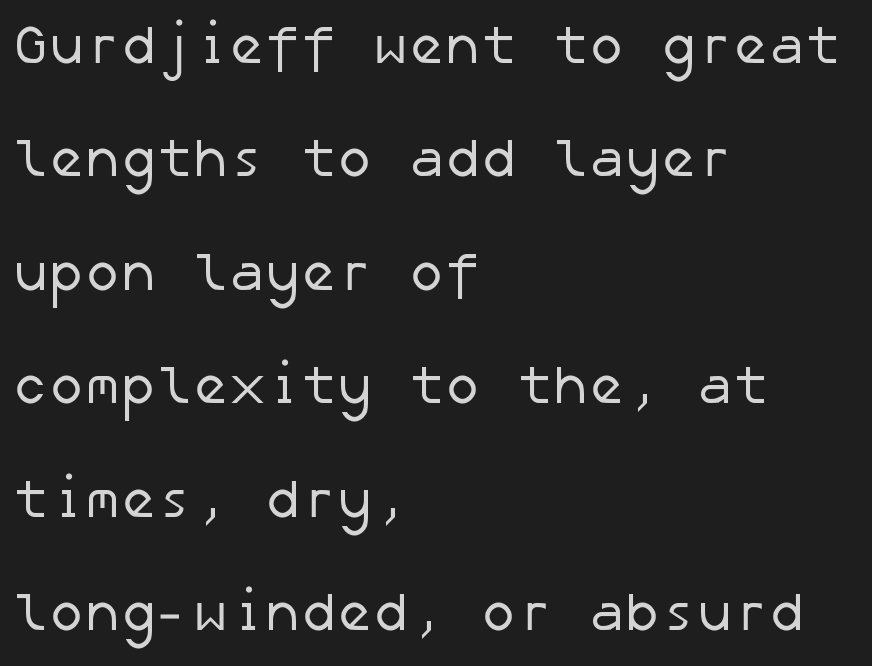
{"serif": "no", "bold": "no", "weight": "regular", "width": "normal", "stroke_contrast": "low", "x_height": "medium", "underline": "no", "align": "left", "line_spacing": "loose", "line_spacing_ratio": 2.1, "letter_spacing": "normal", "letter_spacing_em": 0.0, "glyph_px": 54}
